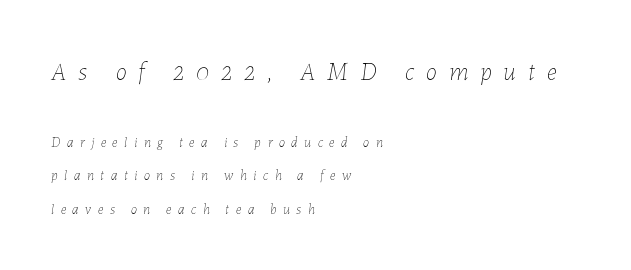
Does the leading feel generous? Absolutely, it's lavish. The words here are not underlined. The typeface has the unassuming heft of standard copy or less. The setting favours the left margin, as ordinary paragraphs usually do. Glyph-to-glyph distance is far greater than everyday printed text. Style check: oblique.
